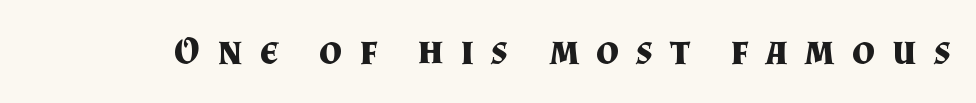
Do the characters align in a grid? No, the font is proportional. Font category for this specimen: serif. What weight is shown? A full bold with thick strokes. Students, note that the glyphs here are deliberately spaced far apart. Style check: upright.
